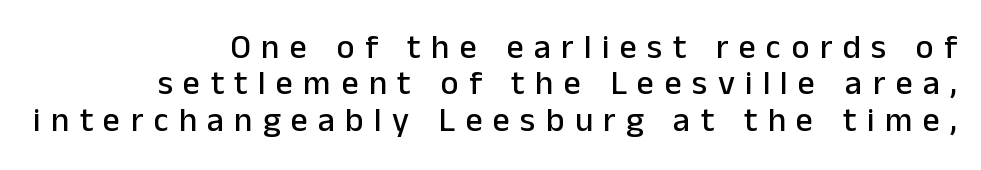
The face used here is proportionally spaced, like ordinary book or web type. No feet cap the strokes, marking this as sans-serif type. Ascenders rise straight up at ninety degrees. Whoever set this chose condensed vertical rhythm over breathing room. This rendering uses right alignment, leaving the left contour irregular.
